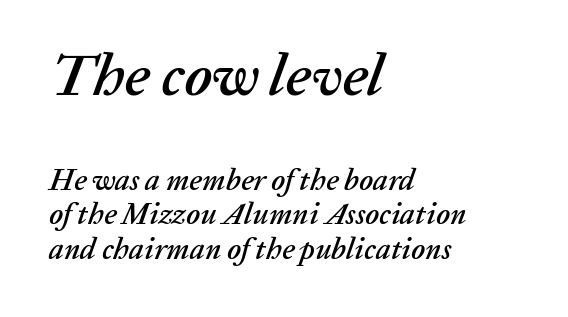
Note the varied advance widths — an 'i' is clearly narrower than an 'm'. The face used here appears at its bigger size in the upper chunk. Is the block centered? No — it sits flush against the left margin. Unmarked baselines from the first word to the last. The type is set solid horizontally, with unmodified tracking. A typesetter would mark this as italic.
